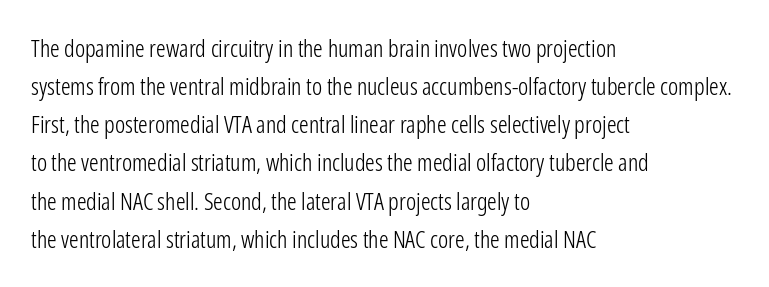
The image shows 24 px text type, upright; set left-aligned, normal line spacing (1.59x), normal letter spacing, not underlined.
